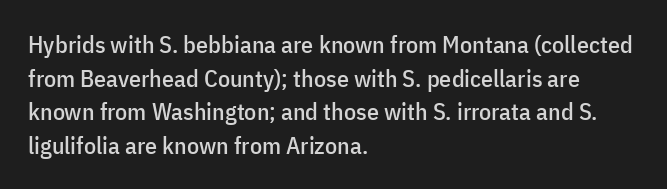
Leading matches the norm, producing a regular column. Every stem runs plumb, perpendicular to the baseline. Underline: absent. In CSS terms this would be text-align: left. Here the glyphs are tracked normally, forming tight word shapes.
